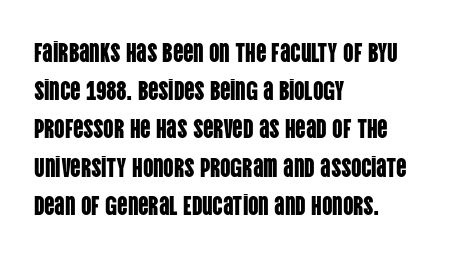
{"italic": "no", "underline": "no", "align": "left", "line_spacing": "normal", "line_spacing_ratio": 1.47, "letter_spacing": "normal", "letter_spacing_em": 0.0, "glyph_px": 26}
